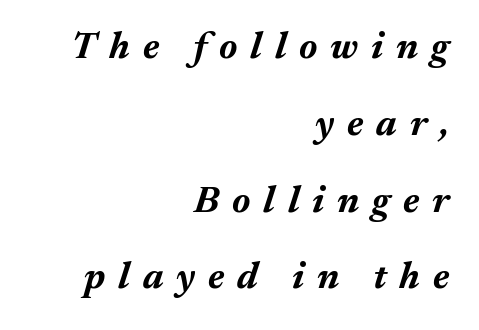
The image shows 38 px bold type, italic (leaning right); set right-aligned, loose line spacing (2.02x), unusually wide letter spacing (+0.34 em), not underlined; medium stroke contrast and a medium x-height.
